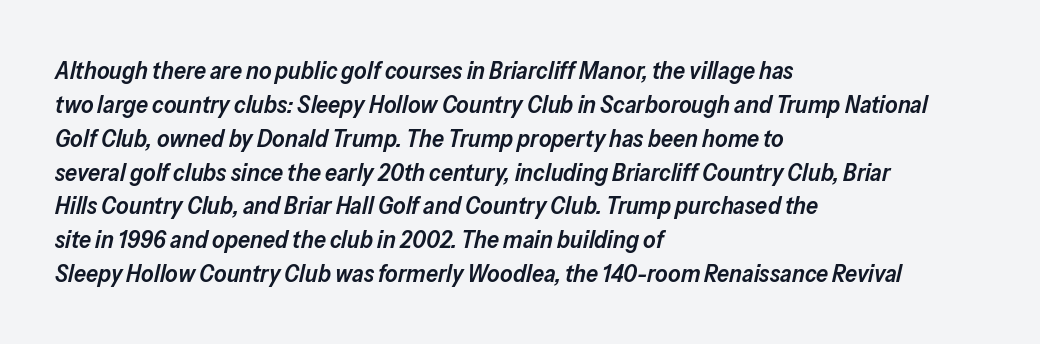
The image shows 24 px text type, italic (leaning right); set left-aligned, normal line spacing (1.41x), normal letter spacing, not underlined.
